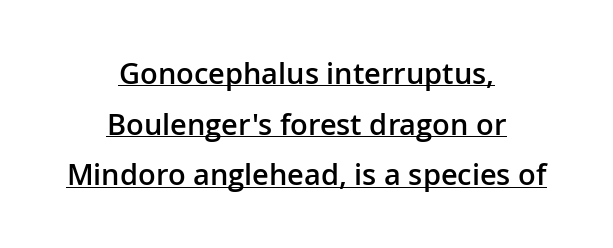
{"serif": "no", "italic": "no", "bold": "semi", "weight": "semibold", "width": "normal", "stroke_contrast": "low", "x_height": "medium", "monospaced": "no", "underline": "yes", "align": "center", "line_spacing_ratio": 1.75, "letter_spacing": "normal", "letter_spacing_em": 0.0, "glyph_px": 29}
